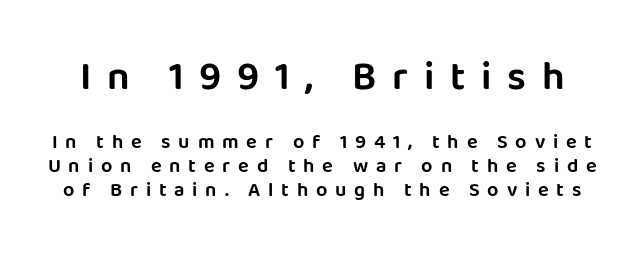
Q: Is the text italic (slanted)? A: No, it is upright.
Q: Is the typeface a serif or a sans-serif typeface? A: Sans-serif.
Q: Is the text underlined? A: No.
Q: Is the spacing between letters normal or unusually wide? A: Unusually wide.
Q: Which block of text is set in a larger size, the first (top) or the second (bottom)? A: The first (top) one.
Q: Width (condensed, normal, or wide)? A: Normal.
Q: Stroke contrast? A: Low.
Q: x-height? A: Large.
Q: Monospaced? A: No.
